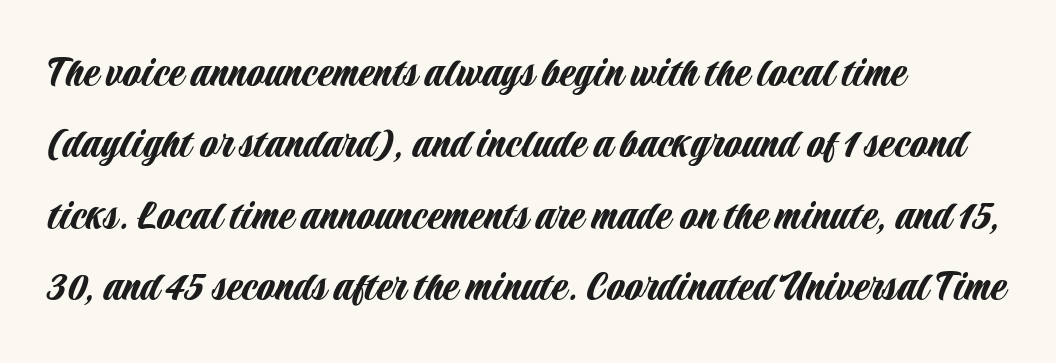
The image shows 46 px condensed sans-serif type; set left-aligned, normal line spacing (1.55x), normal letter spacing, not underlined; low stroke contrast and a large x-height.
